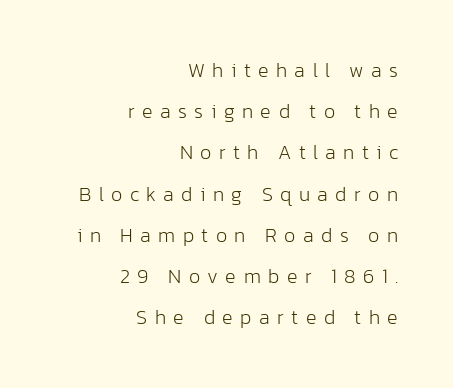
Between one letter and the next there's a generous, obvious gap. Has an underline been added? It has not. The passage shown stacks its lines with a broad gap. The font's upright variant was chosen for this text.
